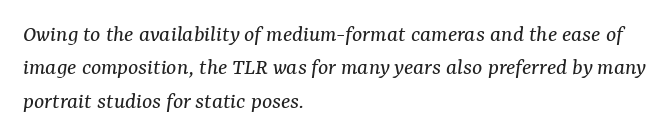
Beneath every word, the page is bare. If you drew a line through each stem, it would be angled. Bold? No — there's no thickening of the strokes. What's the leading like? Ordinary, nothing unusual. The paragraph shown leans on its left margin. Inter-character spacing is left at the font's built-in metrics.
